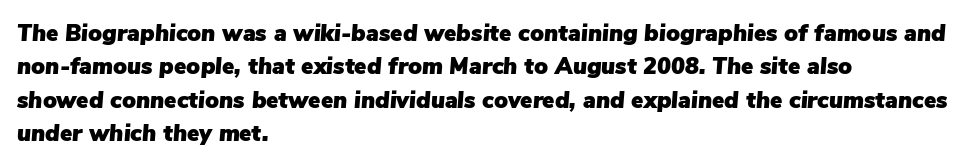
{"italic": "yes", "lean": "right", "slant_degrees": 5, "underline": "no", "align": "left", "line_spacing": "normal", "line_spacing_ratio": 1.45, "letter_spacing": "normal", "letter_spacing_em": 0.0, "glyph_px": 23}
